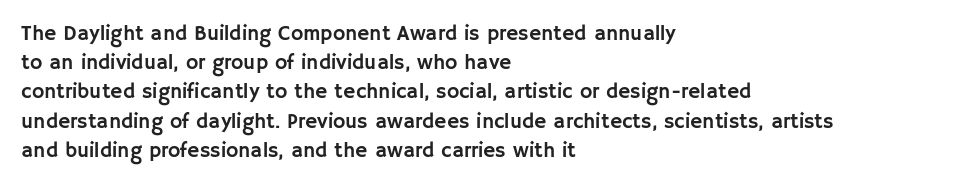
Each word holds together tightly as a unit, with standard inter-letter gaps. Left-aligned paragraph, ragged on the right. The vertical gap from one line to the next is medium. Nope, not italic — everything's standing straight. Check the space under the baseline: it is left empty.
